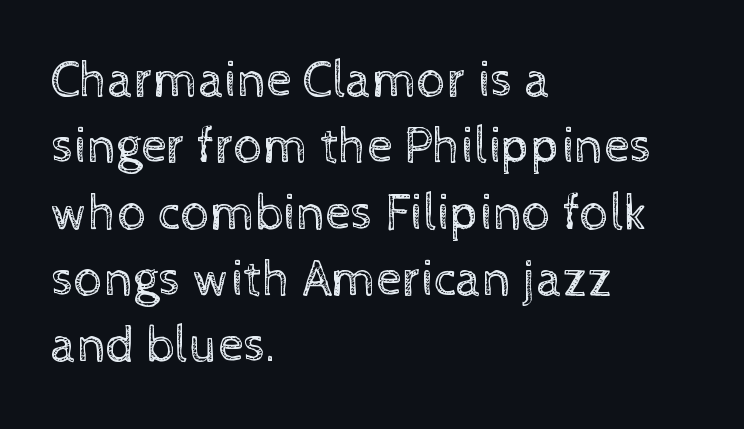
The image shows 51 px regular-weight type, upright; set left-aligned, normal line spacing (1.3x), normal letter spacing, not underlined; a medium x-height.
